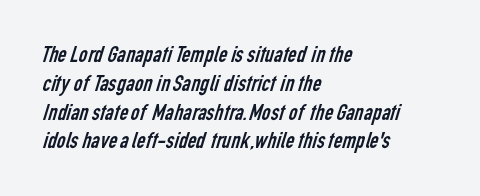
Caption: standard tracking, unaltered. Honestly, there is no underline to notice here at all. Where is the straight margin? On the left. The font is comparable to plain body text, perhaps lighter.
